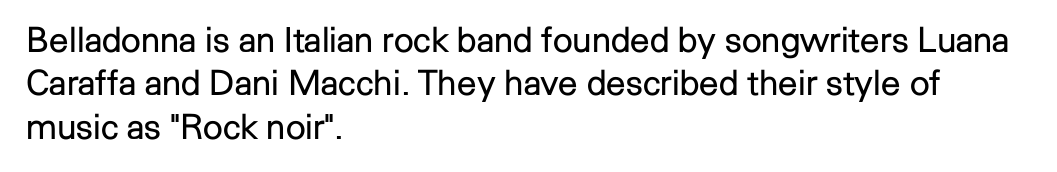
The line texture is even and compact thanks to regular tracking. Notice how the stems are strictly vertical — no italics here. Note: no serifs on the glyphs. Spacing verdict: proportional, widths tailored to each character. Has an underline been added? It has not. The text block is weighted toward the left margin, trailing off unevenly rightward.
